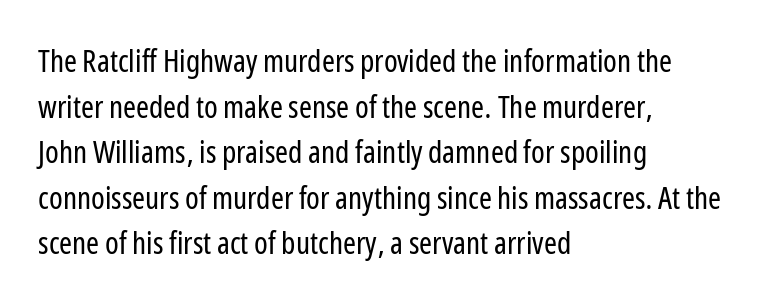
Look at the tracking — it's just the regular setting, nothing added. Honestly, the row spacing looks completely unremarkable. Ink coverage per letter is moderate at most. A typesetter would mark this as roman, not italic. Leftover space on each line is placed entirely after the last word.
